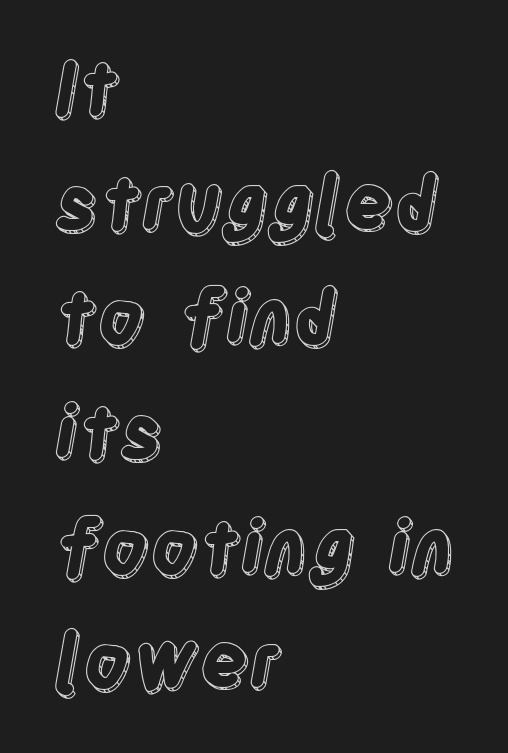
The type is set solid horizontally, with unmodified tracking. The lines in this sample share a left origin and differ only in where they stop. The rows are spaced the way most documents space them. Check under the words: just untouched page.
